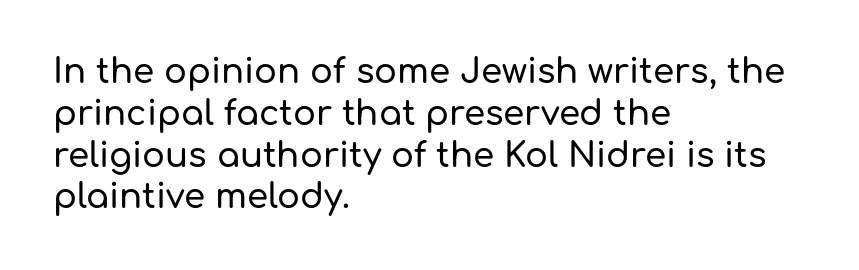
Is this a fixed-width face? No — the glyphs have proportional, varying widths. Serifs: no, the terminals of the letterforms are clean. Inter-character spacing is left at the font's built-in metrics. Designer's note — italics off, roman on.
